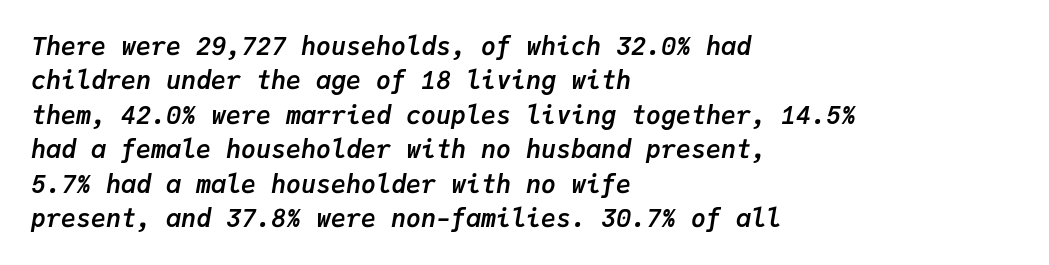
The image shows 25 px bold type, italic (leaning right); set left-aligned, normal line spacing (1.38x), normal letter spacing, not underlined.
